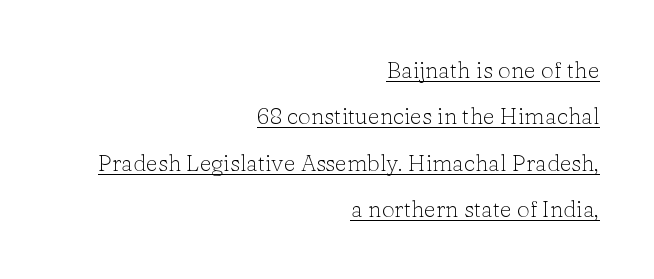
{"italic": "no", "bold": "no", "underline": "yes", "align": "right", "line_spacing": "loose", "line_spacing_ratio": 2.02, "letter_spacing": "normal", "letter_spacing_em": 0.0, "glyph_px": 23}
